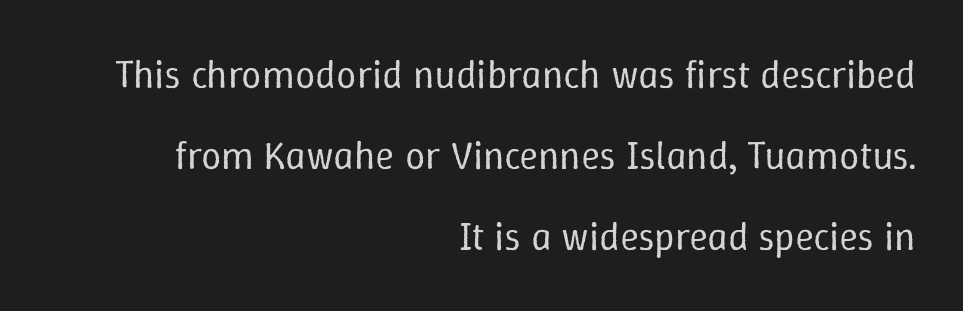
The horizontal fit of the characters is conventional and even. This reads as an unemphasized weight, regular at the heaviest. The lettering holds an erect, upright posture throughout. The ragged edge is on the left, which tells us the setting is flush right. The face used here is proportionally spaced, like ordinary book or web type.
